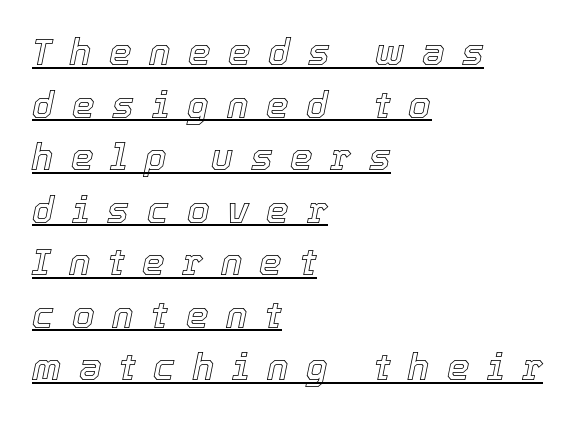
How would I describe the line gaps? Plain and ordinary. Slant detected: the letters are inclined. Words appear elongated and porous because spacing is wide. This rendering uses left alignment, leaving the right contour irregular.
